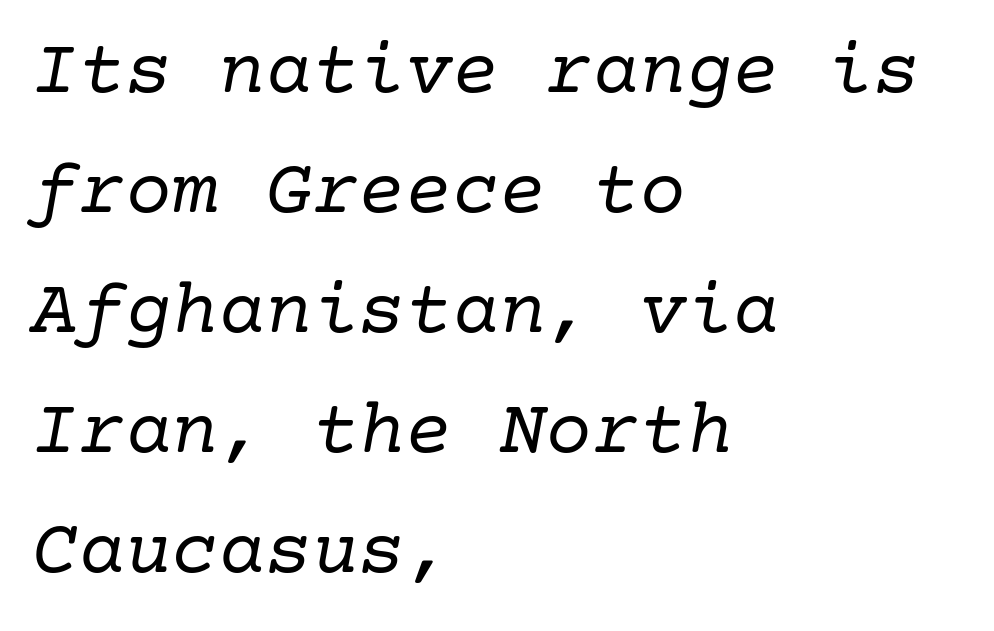
The image shows 78 px regular-weight serif type, italic (leaning right); set left-aligned, normal line spacing (1.54x), normal letter spacing, not underlined; low stroke contrast and a medium x-height.
